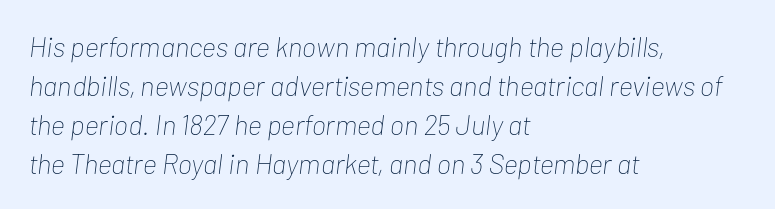
The passage shown is typed in a proportional face where columns would drift. Just letters on the line, the space beneath them empty. These glyphs show unthickened strokes, regular width or finer. Posture: slanted. Each new line begins a customary step beneath the previous one. The rendering anchors every line to the left-hand side.
